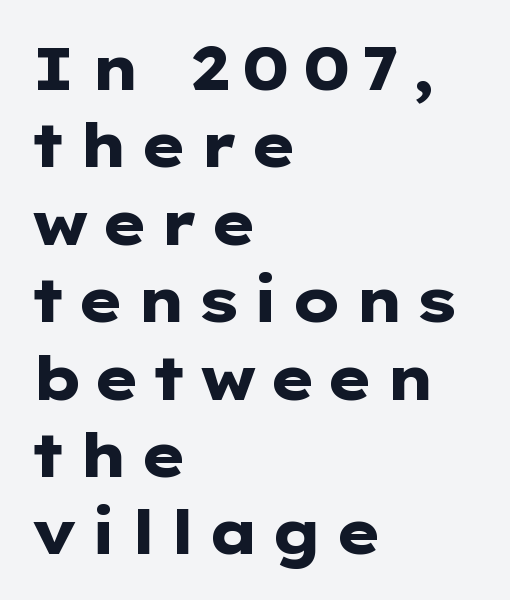
Q: Is the text bold? A: Yes.
Q: Is the text italic (slanted)? A: No, it is upright.
Q: Is the typeface a serif or a sans-serif typeface? A: Sans-serif.
Q: Is the text underlined? A: No.
Q: How is the paragraph aligned? A: Left-aligned.
Q: Is the spacing between lines tight, normal or loose? A: Normal.
Q: Width (condensed, normal, or wide)? A: Wide.
Q: Stroke contrast? A: Low.
Q: x-height? A: Medium.
Q: Monospaced? A: No.
